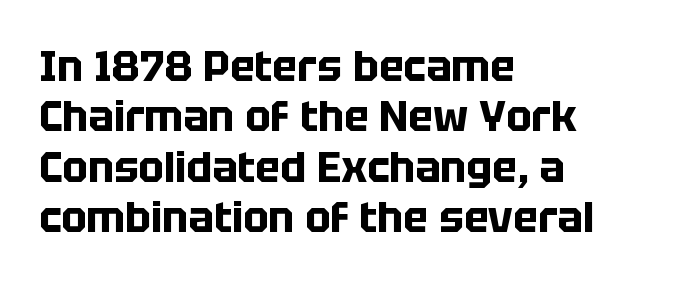
Look at the bottom of the vertical strokes: they stop flat, with no serifs. Each word holds together tightly as a unit, with standard inter-letter gaps. Weight check: bold — yes, fully. Nobody drew a line under any word here.
